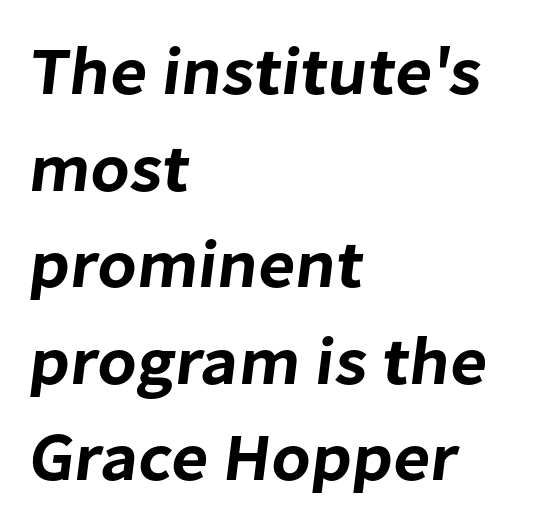
{"serif": "no", "width": "normal", "stroke_contrast": "low", "x_height": "medium", "monospaced": "no", "underline": "no", "align": "left", "line_spacing": "normal", "line_spacing_ratio": 1.42, "letter_spacing": "normal", "letter_spacing_em": 0.0, "glyph_px": 68}
